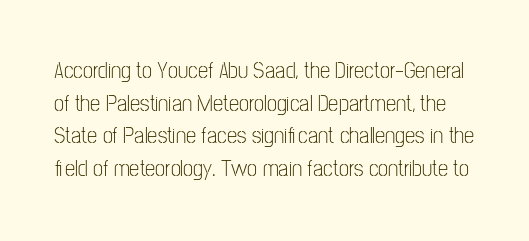
This reads as an unemphasized weight, regular at the heaviest. Honestly, there is no underline to notice here at all. The type is set solid horizontally, with unmodified tracking. If you measured baseline to baseline, you'd find a middling distance.
